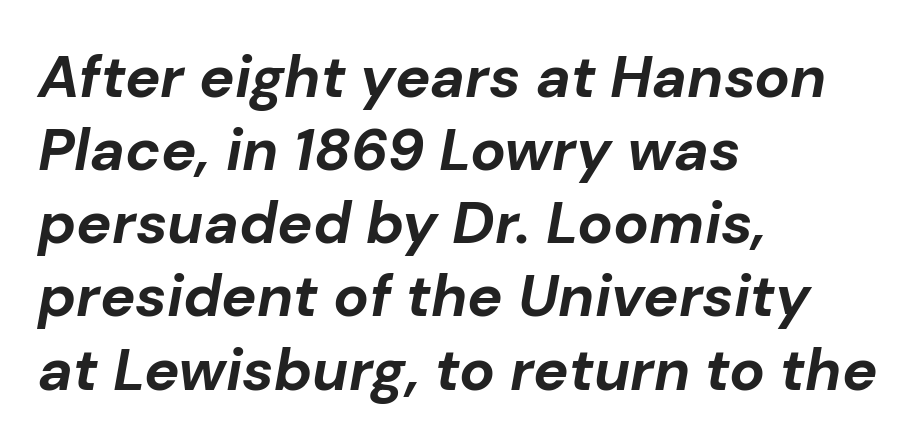
Q: Is the text bold? A: Yes.
Q: Is the text italic (slanted)? A: Yes, it leans right by about 10 degrees.
Q: Is the text underlined? A: No.
Q: How is the paragraph aligned? A: Left-aligned.
Q: Is the spacing between letters normal or unusually wide? A: Normal.
Q: Width (condensed, normal, or wide)? A: Normal.
Q: Stroke contrast? A: Low.
Q: x-height? A: Medium.
Q: Monospaced? A: No.
